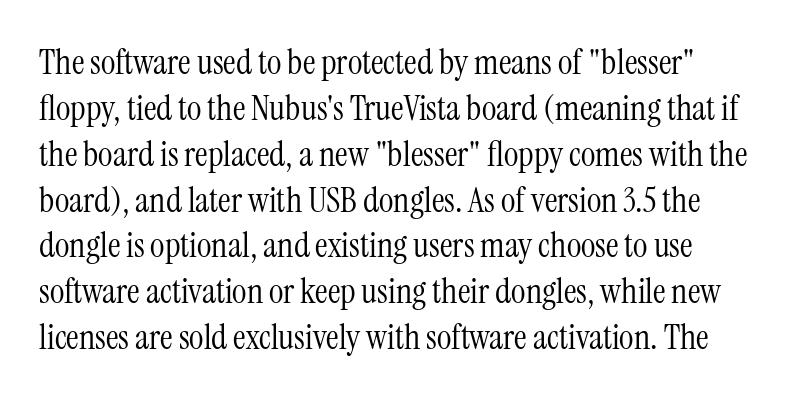
{"serif": "yes", "italic": "no", "bold": "no", "weight": "light", "width": "condensed", "stroke_contrast": "medium", "x_height": "medium", "monospaced": "no", "underline": "no", "line_spacing": "normal", "line_spacing_ratio": 1.31, "letter_spacing": "normal", "letter_spacing_em": 0.0, "glyph_px": 35}
